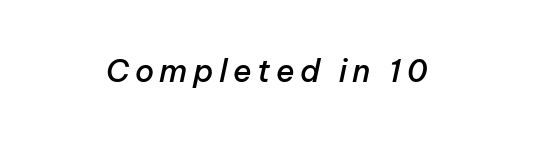
The image shows 31 px semibold type, italic (leaning right); set centered, not underlined; low stroke contrast and a medium x-height.
